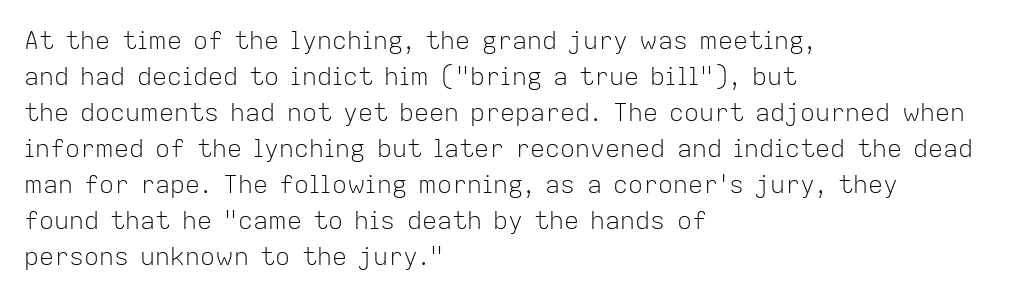
{"italic": "no", "bold": "no", "underline": "no", "align": "left", "line_spacing": "normal", "line_spacing_ratio": 1.44, "letter_spacing": "normal", "letter_spacing_em": 0.0, "glyph_px": 25}
